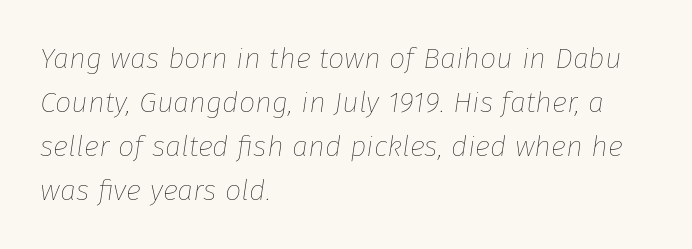
Q: Is the text bold? A: No.
Q: Is the text italic (slanted)? A: Yes, it leans right by about 8 degrees.
Q: Is the text underlined? A: No.
Q: How is the paragraph aligned? A: Left-aligned.
Q: Is the spacing between letters normal or unusually wide? A: Normal.
Q: Is the spacing between lines tight, normal or loose? A: Normal.
Q: Width (condensed, normal, or wide)? A: Normal.
Q: Stroke contrast? A: Low.
Q: x-height? A: Medium.
Q: Monospaced? A: No.
